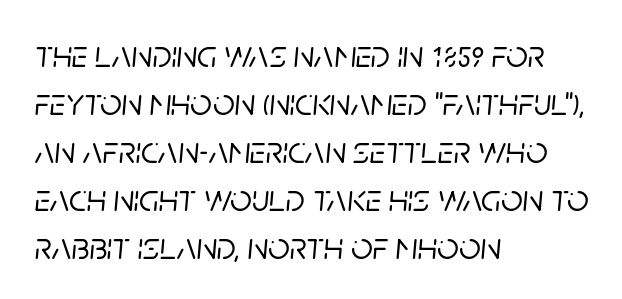
Just letters on the line, the space beneath them empty. This is oblique type, the kind used for emphasis or titles. Characters follow at the spacing the type designer built in. The leading is moderate, giving the passage an even texture. Leftover space on each line is placed entirely after the last word.
